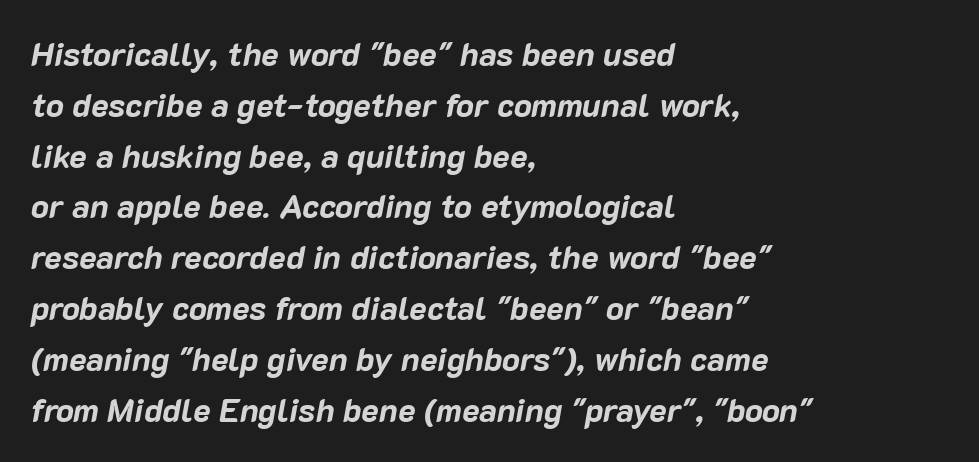
Q: Is the text bold? A: Yes.
Q: Is the text italic (slanted)? A: Yes, it leans right by about 10 degrees.
Q: Is the text underlined? A: No.
Q: How is the paragraph aligned? A: Left-aligned.
Q: Is the spacing between letters normal or unusually wide? A: Normal.
Q: Is the spacing between lines tight, normal or loose? A: Normal.
Q: Width (condensed, normal, or wide)? A: Normal.
Q: Stroke contrast? A: Low.
Q: x-height? A: Medium.
Q: Monospaced? A: No.
